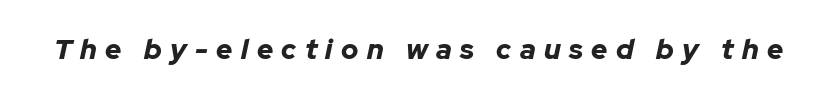
{"italic": "yes", "lean": "right", "slant_degrees": 12, "bold": "yes", "weight": "bold", "width": "normal", "stroke_contrast": "low", "x_height": "medium", "monospaced": "no", "underline": "no", "letter_spacing": "wide", "letter_spacing_em": 0.3, "glyph_px": 28}
